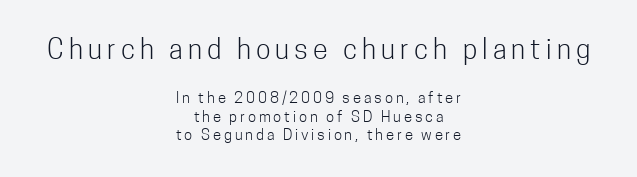
The image shows 27 px text type, upright; set centered, normal line spacing (1.26x), not underlined; the first (top) block is 1.8x larger.
